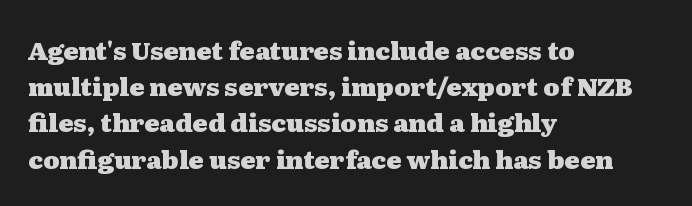
The image shows 25 px bold type, upright; set left-aligned, normal line spacing (1.45x), normal letter spacing, not underlined.
